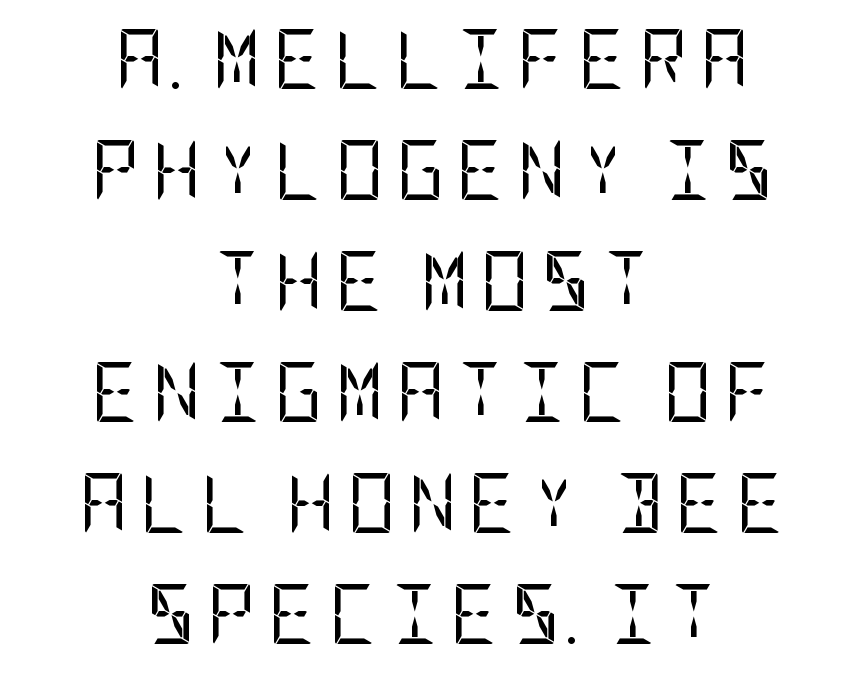
The image shows 60 px regular-weight, condensed sans-serif type, upright; set centered, line spacing 1.85x, unusually wide letter spacing (+0.2 em), not underlined; low stroke contrast and a large x-height.
